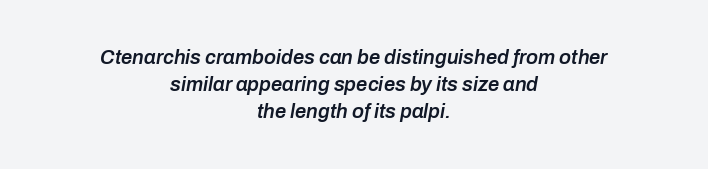
Q: Is the text bold? A: Semi-bold.
Q: Is the text italic (slanted)? A: Yes, it leans right by about 10 degrees.
Q: Is the text underlined? A: No.
Q: How is the paragraph aligned? A: Centered.
Q: Is the spacing between letters normal or unusually wide? A: Normal.
Q: Is the spacing between lines tight, normal or loose? A: Normal.
